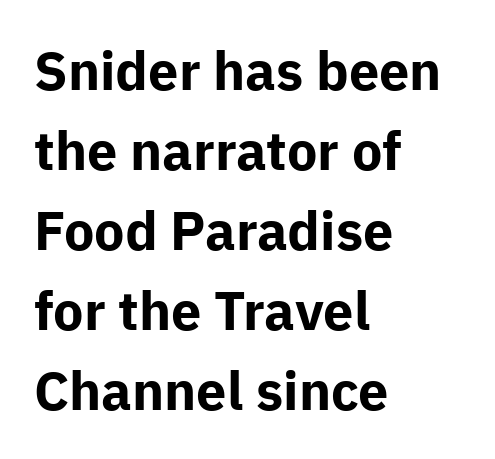
Successive baselines arrive at the customary interval. Standard letterfit; no display-style spreading of the glyphs. Stroke thickness is high; the sample reads as a true bold. These lines are rendered in a variable-pitch font. Rendered with straight, roman letterforms.
